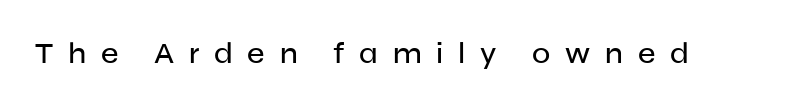
Q: Is the text italic (slanted)? A: No, it is upright.
Q: Is the typeface a serif or a sans-serif typeface? A: Sans-serif.
Q: Is the text underlined? A: No.
Q: Is the spacing between letters normal or unusually wide? A: Unusually wide.
Q: Width (condensed, normal, or wide)? A: Normal.
Q: Stroke contrast? A: Low.
Q: x-height? A: Medium.
Q: Monospaced? A: No.
